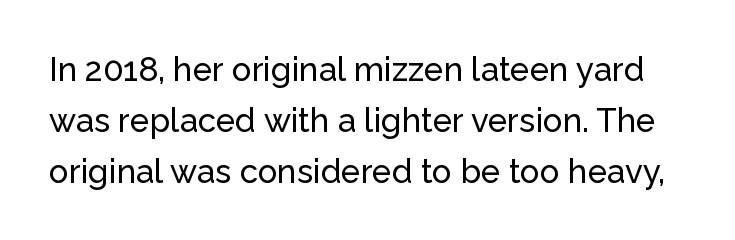
Q: Is the text italic (slanted)? A: No, it is upright.
Q: Is the typeface a serif or a sans-serif typeface? A: Sans-serif.
Q: Is the text underlined? A: No.
Q: Is the spacing between letters normal or unusually wide? A: Normal.
Q: Is the spacing between lines tight, normal or loose? A: Normal.
Q: Width (condensed, normal, or wide)? A: Normal.
Q: Stroke contrast? A: Low.
Q: x-height? A: Medium.
Q: Monospaced? A: No.
